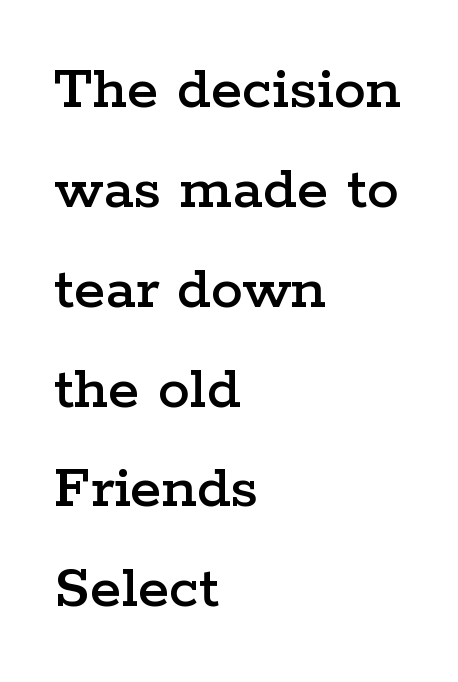
The image shows 64 px wide serif type, upright; set left-aligned, normal line spacing (1.56x), normal letter spacing, not underlined; low stroke contrast and a medium x-height.
